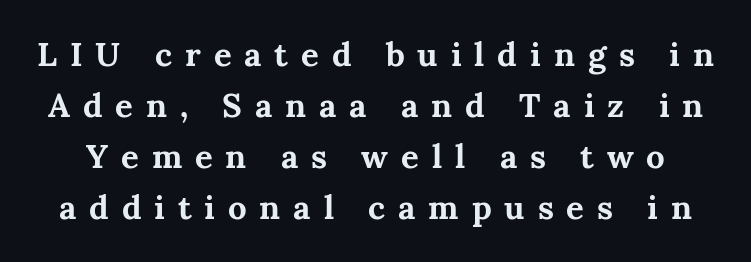
{"serif": "yes", "italic": "no", "bold": "yes", "weight": "bold", "width": "normal", "stroke_contrast": "medium", "x_height": "medium", "monospaced": "no", "underline": "no", "line_spacing": "normal", "line_spacing_ratio": 1.55, "letter_spacing": "wide", "letter_spacing_em": 0.39, "glyph_px": 33}
